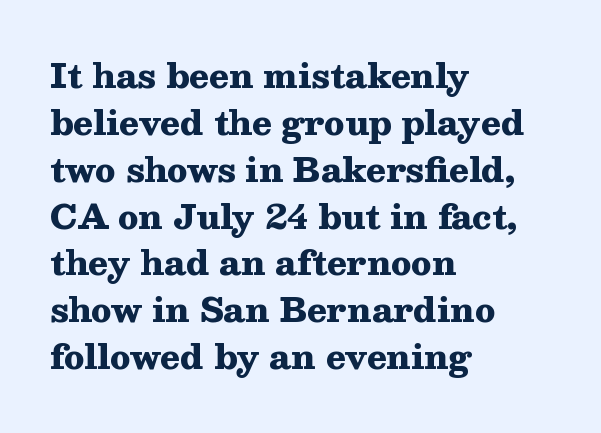
The image shows 33 px heavy, wide serif type, upright; set left-aligned, normal line spacing (1.42x), normal letter spacing, not underlined; medium stroke contrast and a medium x-height.
